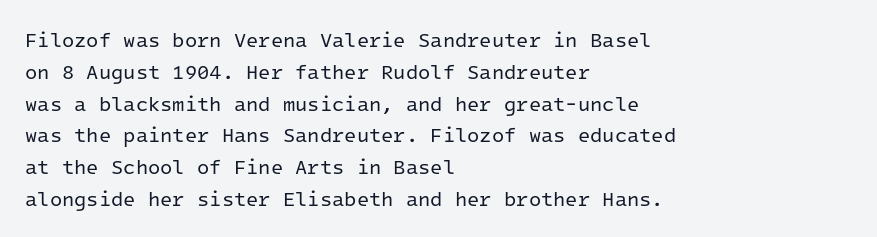
{"italic": "no", "bold": "no", "underline": "no", "align": "left", "line_spacing": "normal", "line_spacing_ratio": 1.59, "letter_spacing": "normal", "letter_spacing_em": 0.0, "glyph_px": 20}
